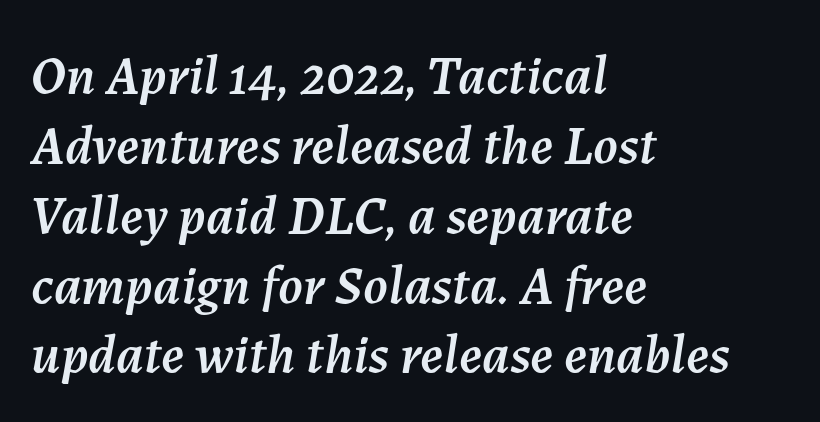
{"italic": "yes", "lean": "right", "slant_degrees": 7, "width": "normal", "stroke_contrast": "medium", "x_height": "medium", "monospaced": "no", "underline": "no", "align": "left", "line_spacing": "normal", "line_spacing_ratio": 1.27, "letter_spacing": "normal", "letter_spacing_em": 0.0, "glyph_px": 55}
